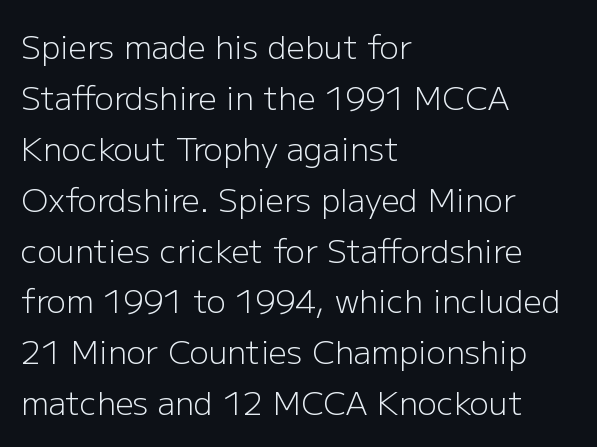
{"serif": "no", "italic": "no", "bold": "no", "weight": "light", "width": "normal", "stroke_contrast": "low", "x_height": "medium", "monospaced": "no", "underline": "no", "align": "left", "line_spacing": "normal", "line_spacing_ratio": 1.59, "letter_spacing": "normal", "letter_spacing_em": 0.0, "glyph_px": 32}
